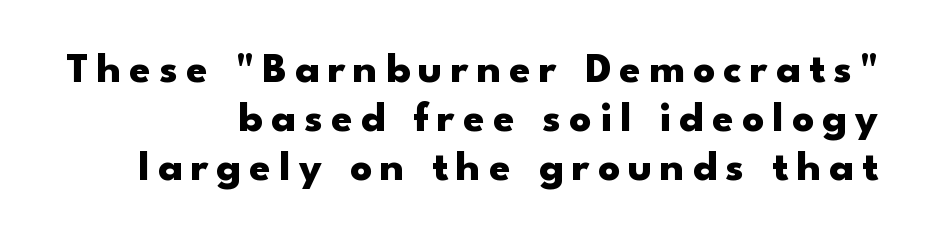
{"serif": "no", "italic": "no", "bold": "yes", "weight": "heavy", "width": "wide", "stroke_contrast": "low", "x_height": "small", "monospaced": "no", "underline": "no", "align": "right", "line_spacing": "tight", "line_spacing_ratio": 1.14, "glyph_px": 43}
